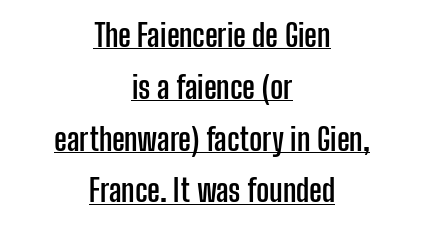
No extra tracking has been applied to these lines. The line-height multiplier appears to be the usual default. Quick note: not italic, upright. This is sans-serif lettering, the kind often seen on screens and signage. Alignment: centered. Do the characters align in a grid? No, the font is proportional.
